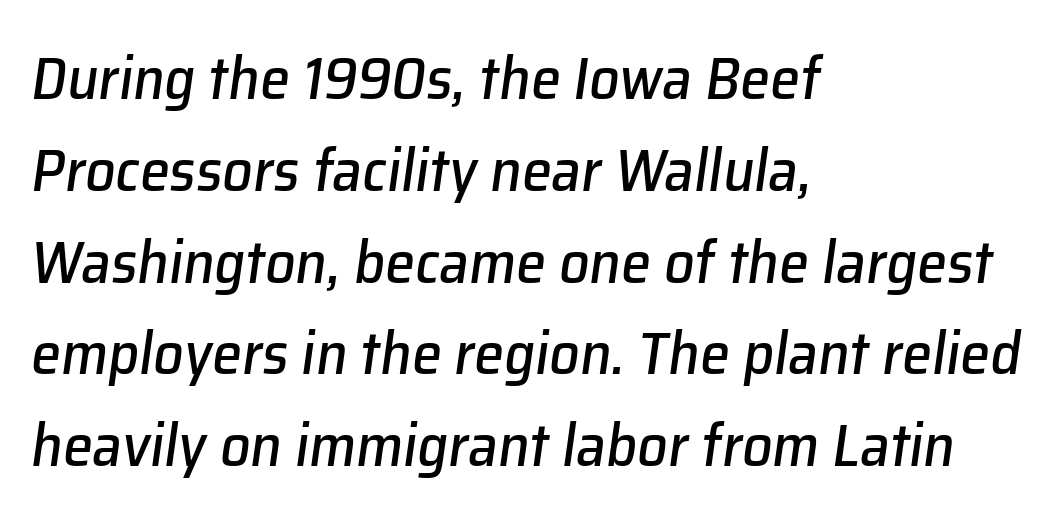
The image shows 60 px text type, italic (leaning right); set left-aligned, normal line spacing (1.53x), normal letter spacing, not underlined; low stroke contrast and a medium x-height.
